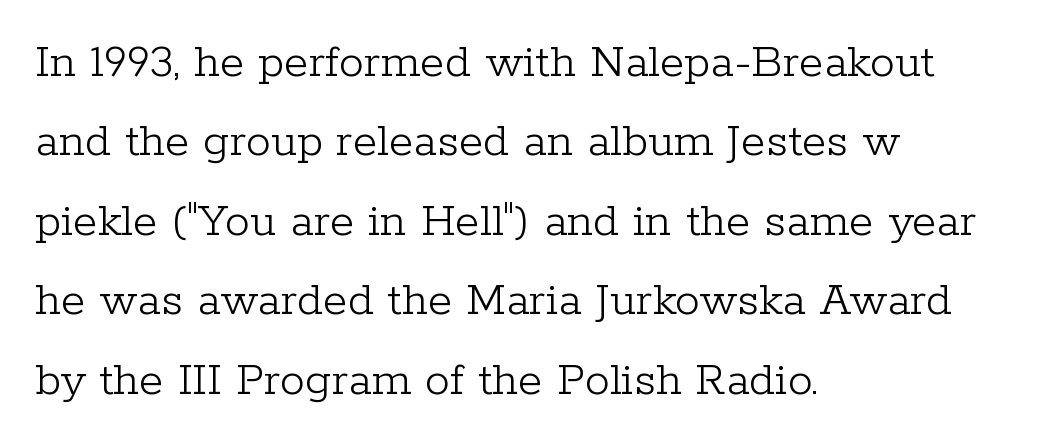
The image shows 50 px light serif type, upright; set left-aligned, normal line spacing (1.59x), normal letter spacing, not underlined; low stroke contrast and a medium x-height.
